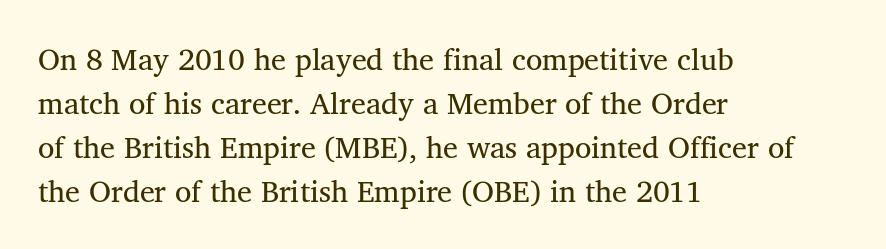
The passage shown is typeset with a serif family. The passage shown is typed in a proportional face where columns would drift. Regular leading. This rendering features lettering with no underline. A quiet, ordinary-to-light weight characterises the typeface. Students, note that the glyphs here touch the page at normal intervals.
